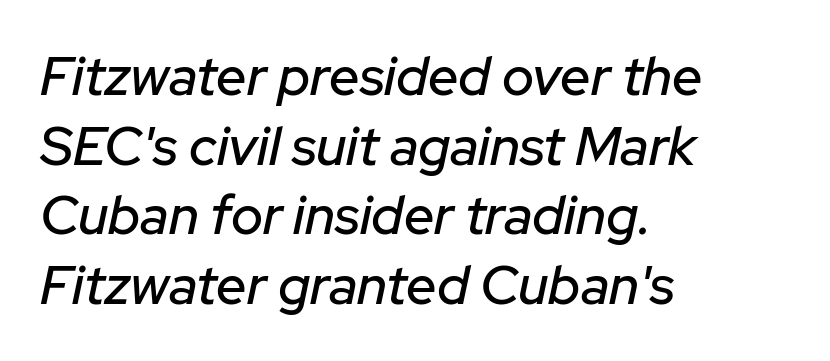
{"italic": "yes", "lean": "right", "slant_degrees": 12, "width": "normal", "stroke_contrast": "low", "x_height": "medium", "monospaced": "no", "underline": "no", "align": "left", "line_spacing": "normal", "line_spacing_ratio": 1.29, "letter_spacing": "normal", "letter_spacing_em": 0.0, "glyph_px": 54}
